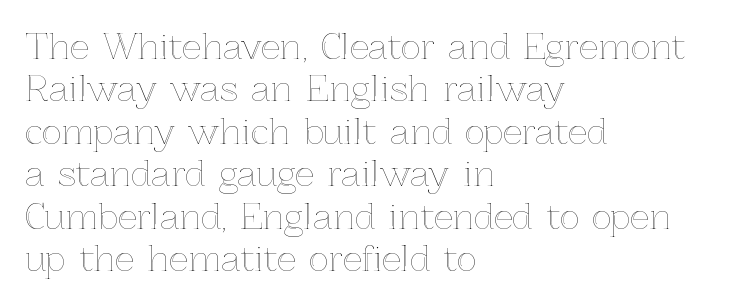
The image shows 34 px text type, upright; set left-aligned, normal line spacing (1.25x), normal letter spacing, not underlined; a medium x-height.
